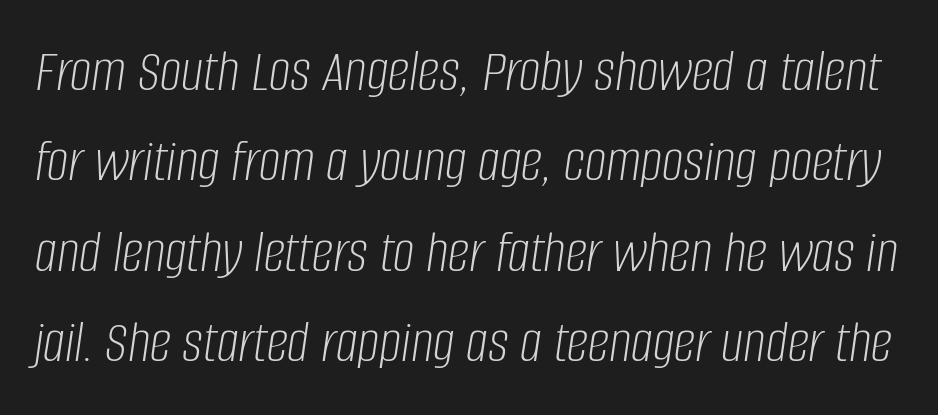
Q: Is the text bold? A: No.
Q: Is the text italic (slanted)? A: Yes, it leans right by about 8 degrees.
Q: Is the text underlined? A: No.
Q: Is the spacing between letters normal or unusually wide? A: Normal.
Q: Is the spacing between lines tight, normal or loose? A: Normal.
Q: Width (condensed, normal, or wide)? A: Condensed.
Q: Stroke contrast? A: Low.
Q: x-height? A: Large.
Q: Monospaced? A: No.
